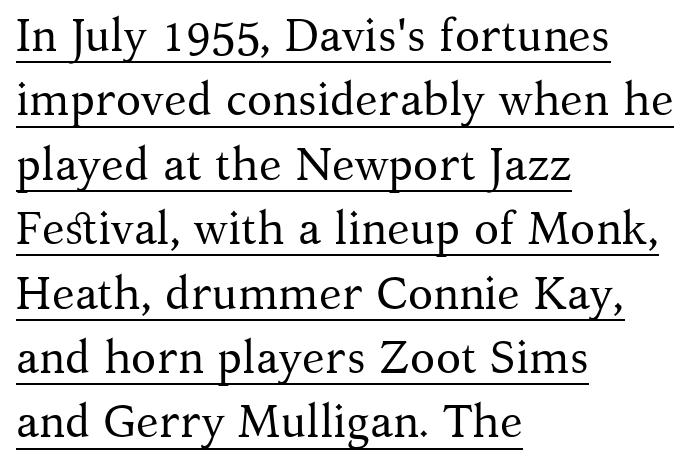
{"serif": "yes", "italic": "no", "bold": "no", "weight": "regular", "width": "normal", "stroke_contrast": "medium", "x_height": "medium", "monospaced": "no", "underline": "yes", "align": "left", "line_spacing": "normal", "line_spacing_ratio": 1.4, "letter_spacing": "normal", "letter_spacing_em": 0.0, "glyph_px": 46}
